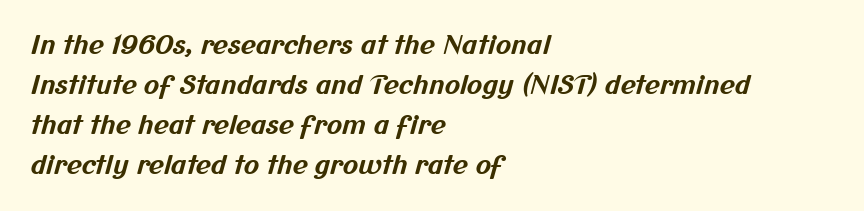
Q: Is the text bold? A: Yes.
Q: Is the text underlined? A: No.
Q: How is the paragraph aligned? A: Left-aligned.
Q: Is the spacing between letters normal or unusually wide? A: Normal.
Q: Is the spacing between lines tight, normal or loose? A: Normal.
